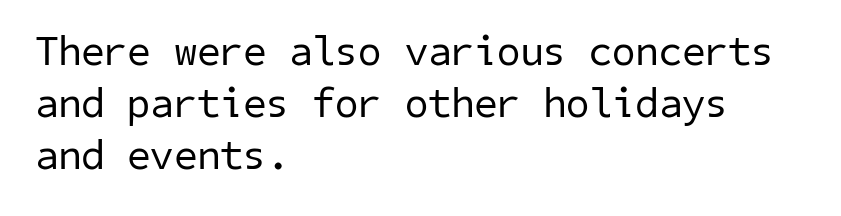
Q: Is the text bold? A: No.
Q: Is the typeface a serif or a sans-serif typeface? A: Sans-serif.
Q: Is the text underlined? A: No.
Q: How is the paragraph aligned? A: Left-aligned.
Q: Is the spacing between letters normal or unusually wide? A: Normal.
Q: Width (condensed, normal, or wide)? A: Normal.
Q: Stroke contrast? A: Low.
Q: x-height? A: Medium.
